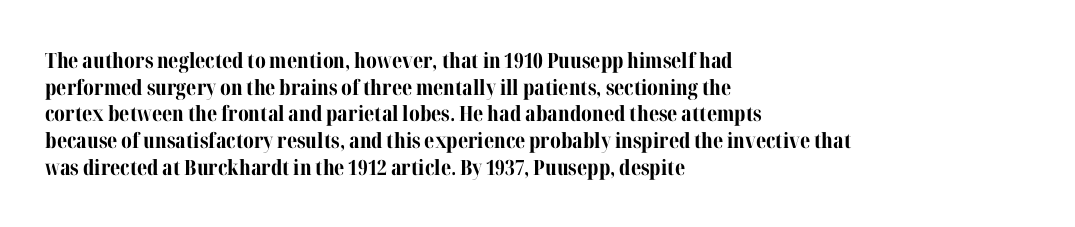
The image shows 21 px bold type, upright; set left-aligned, normal line spacing (1.27x), normal letter spacing, not underlined.
